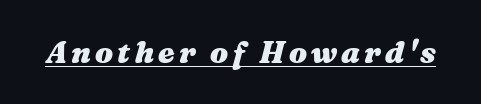
The rendering uses natural spacing where letterforms have individual widths. You can see a thin bar hugging the bottom of the glyphs. There's an unmistakable incline to the writing here. Every letter is thick-stroked: bold, no question.
